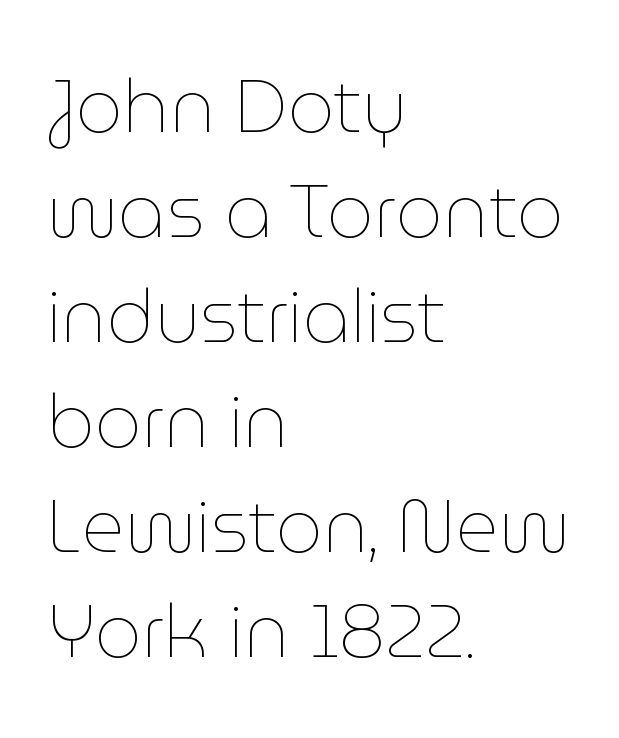
The image shows 74 px thin type, upright; set left-aligned, normal line spacing (1.42x), normal letter spacing, not underlined; low stroke contrast and a medium x-height.
